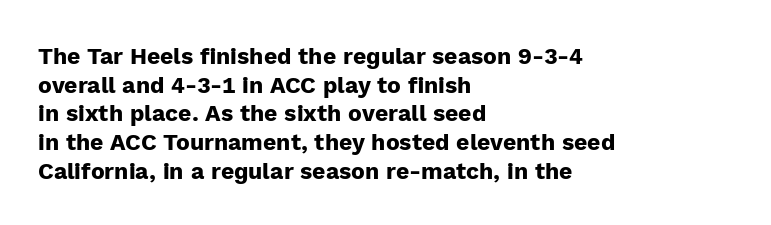
The image shows 23 px bold type, upright; set left-aligned, normal line spacing (1.25x), normal letter spacing, not underlined.
